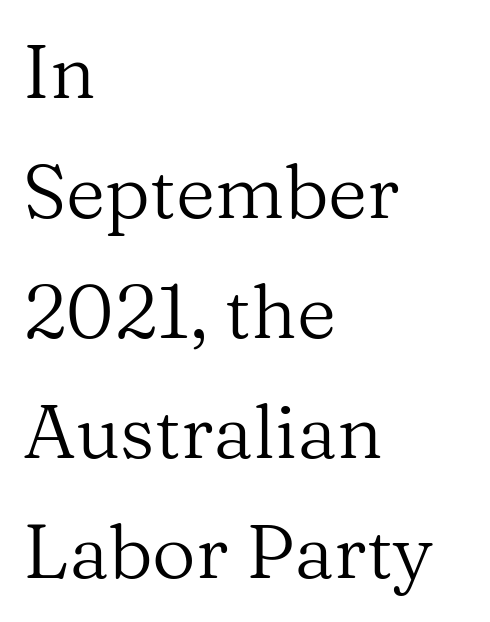
No extra tracking has been applied to these lines. You could not count columns in this text — the font is proportionally spaced. No word sits above an underline. Vertically, the passage feels balanced, rows spaced as you'd expect.
